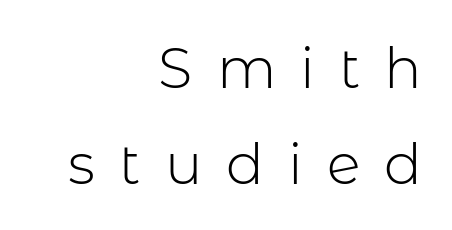
{"serif": "no", "italic": "no", "bold": "no", "weight": "light", "width": "normal", "stroke_contrast": "low", "x_height": "medium", "monospaced": "no", "underline": "no", "align": "right", "line_spacing_ratio": 1.72, "letter_spacing": "wide", "letter_spacing_em": 0.43, "glyph_px": 56}
